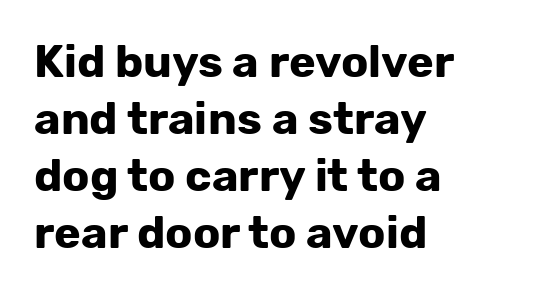
Q: Is the text bold? A: Yes.
Q: Is the text italic (slanted)? A: No, it is upright.
Q: Is the typeface a serif or a sans-serif typeface? A: Sans-serif.
Q: Is the text underlined? A: No.
Q: How is the paragraph aligned? A: Left-aligned.
Q: Is the spacing between letters normal or unusually wide? A: Normal.
Q: Is the spacing between lines tight, normal or loose? A: Normal.
Q: Width (condensed, normal, or wide)? A: Normal.
Q: Stroke contrast? A: Low.
Q: x-height? A: Medium.
Q: Monospaced? A: No.
